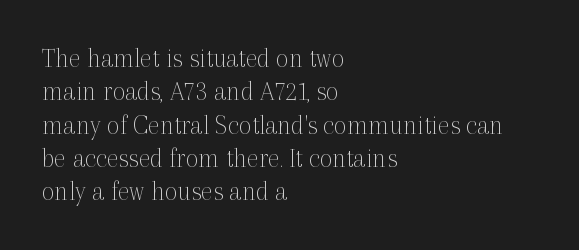
The image shows 28 px thin serif type, upright; set left-aligned, line spacing 1.19x, normal letter spacing, not underlined; a medium x-height.
